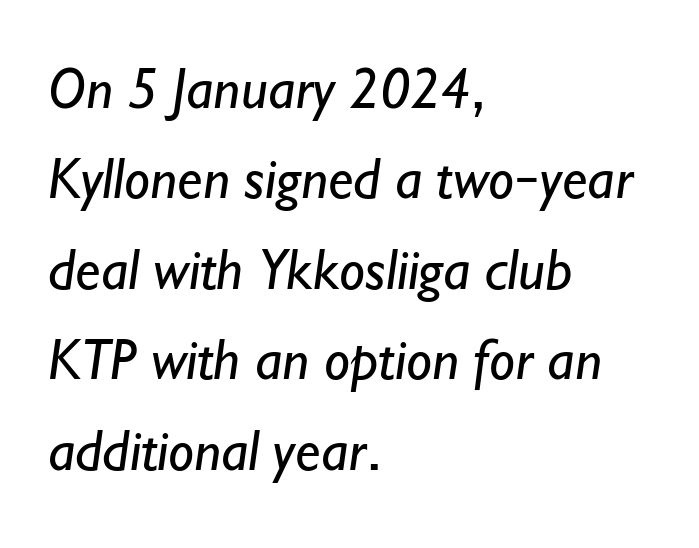
The image shows 58 px regular-weight sans-serif type; set left-aligned, normal line spacing (1.56x), normal letter spacing, not underlined; low stroke contrast and a small x-height.
